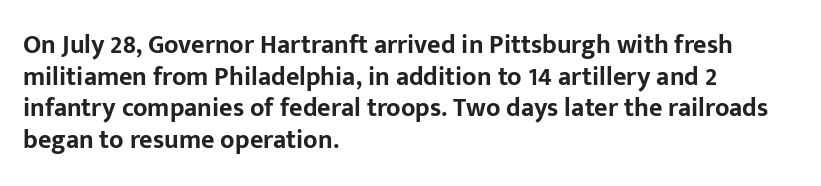
{"italic": "no", "bold": "yes", "underline": "no", "align": "left", "line_spacing_ratio": 1.22, "letter_spacing": "normal", "letter_spacing_em": 0.0, "glyph_px": 26}
